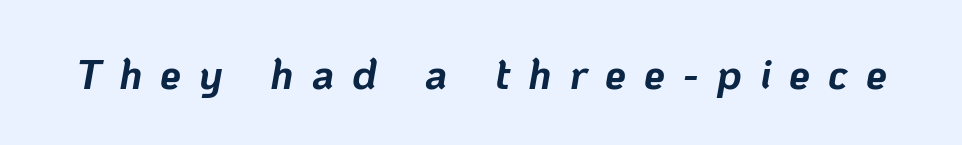
Q: Is the text bold? A: Yes.
Q: Is the text italic (slanted)? A: Yes, it leans right by about 10 degrees.
Q: Is the text underlined? A: No.
Q: Is the spacing between letters normal or unusually wide? A: Unusually wide.
Q: Width (condensed, normal, or wide)? A: Normal.
Q: Stroke contrast? A: Low.
Q: x-height? A: Medium.
Q: Monospaced? A: No.
